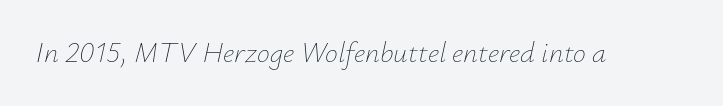
Q: Is the text bold? A: No.
Q: Is the text italic (slanted)? A: Yes, it leans right by about 12 degrees.
Q: Is the text underlined? A: No.
Q: Is the spacing between letters normal or unusually wide? A: Normal.
Q: Width (condensed, normal, or wide)? A: Normal.
Q: Stroke contrast? A: Low.
Q: x-height? A: Small.
Q: Monospaced? A: No.
